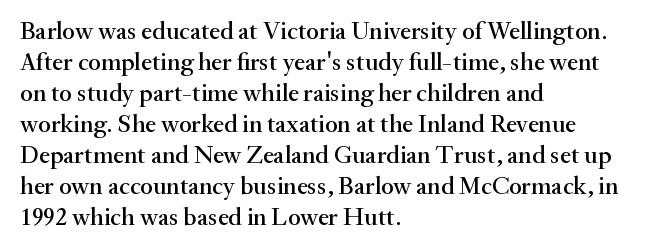
Clear beneath every line of the passage. Is the block centered? No — it sits flush against the left margin. Observe the ordinary spacing: letters are neighbours, not strangers. The letters stand upright; this is a roman face.
